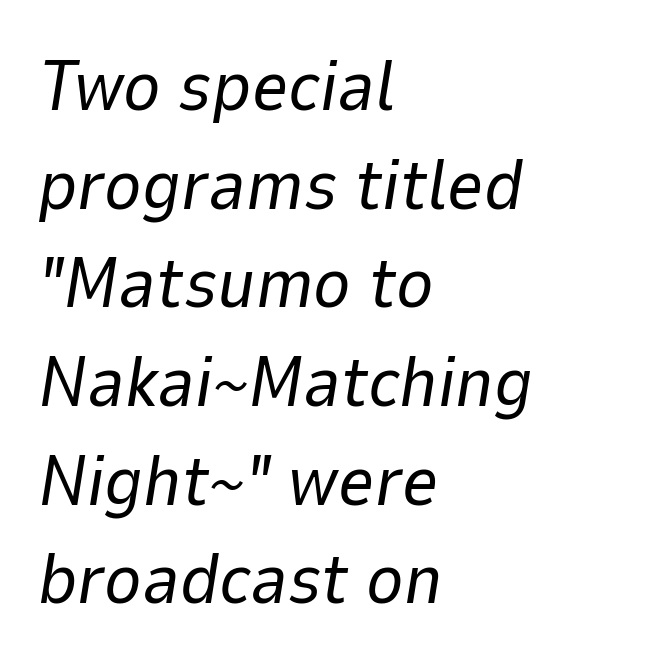
Q: Is the text bold? A: No.
Q: Is the text italic (slanted)? A: Yes, it leans right by about 9 degrees.
Q: Is the text underlined? A: No.
Q: How is the paragraph aligned? A: Left-aligned.
Q: Is the spacing between letters normal or unusually wide? A: Normal.
Q: Is the spacing between lines tight, normal or loose? A: Normal.
Q: Width (condensed, normal, or wide)? A: Normal.
Q: Stroke contrast? A: Low.
Q: x-height? A: Medium.
Q: Monospaced? A: No.
